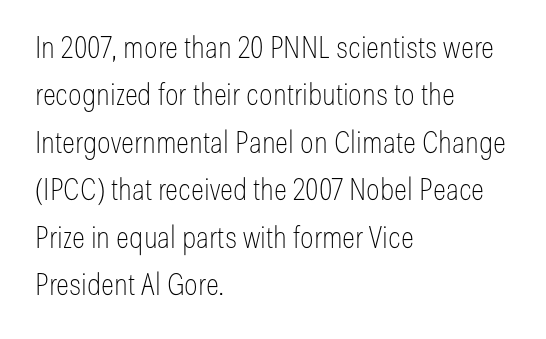
The image shows 31 px thin, condensed sans-serif type, upright; set left-aligned, normal line spacing (1.53x), normal letter spacing, not underlined; low stroke contrast and a medium x-height.
